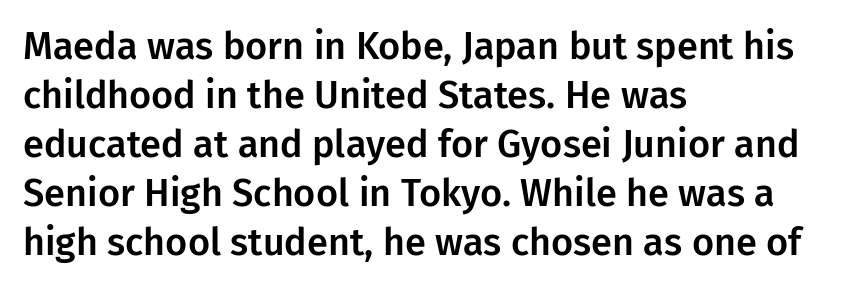
Q: Is the text italic (slanted)? A: No, it is upright.
Q: Is the typeface a serif or a sans-serif typeface? A: Sans-serif.
Q: Is the text underlined? A: No.
Q: How is the paragraph aligned? A: Left-aligned.
Q: Is the spacing between letters normal or unusually wide? A: Normal.
Q: Is the spacing between lines tight, normal or loose? A: Normal.
Q: Width (condensed, normal, or wide)? A: Normal.
Q: Stroke contrast? A: Low.
Q: x-height? A: Medium.
Q: Monospaced? A: No.
